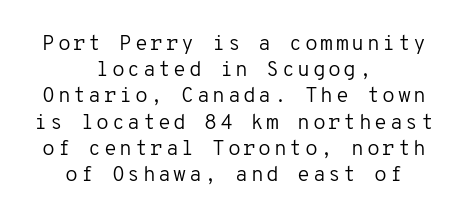
The image shows 21 px text type, upright; set centered, normal line spacing (1.25x), not underlined.
